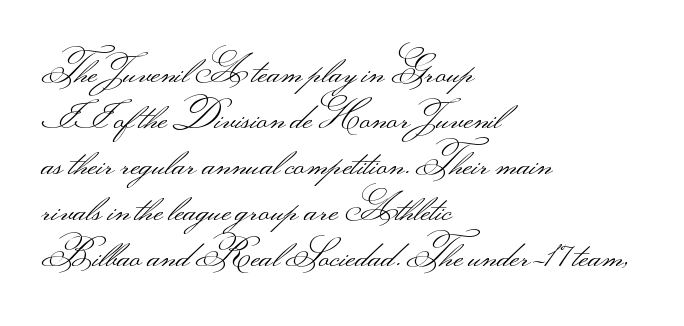
Q: Is the text bold? A: No.
Q: Is the text italic (slanted)? A: Yes.
Q: Is the typeface a serif or a sans-serif typeface? A: Sans-serif.
Q: Is the text underlined? A: No.
Q: How is the paragraph aligned? A: Left-aligned.
Q: Is the spacing between letters normal or unusually wide? A: Normal.
Q: Width (condensed, normal, or wide)? A: Wide.
Q: Stroke contrast? A: Medium.
Q: Monospaced? A: No.
